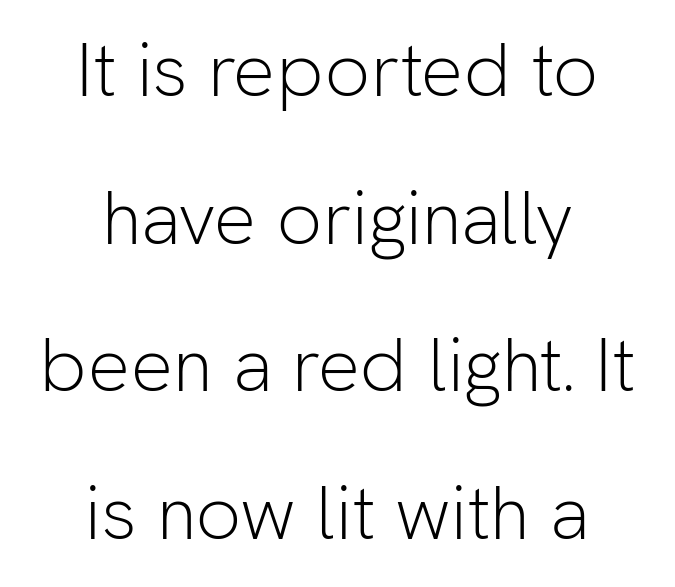
Posture: upright roman. Where is the straight margin? There isn't one; the lines are centered. This sample trades compactness for vertical openness between lines. Here the designer chose a conventional face with non-uniform glyph widths. This rendering employs a face without finishing strokes, i.e., a sans-serif. The letters sit at their default tracking, neither squeezed nor spread.
